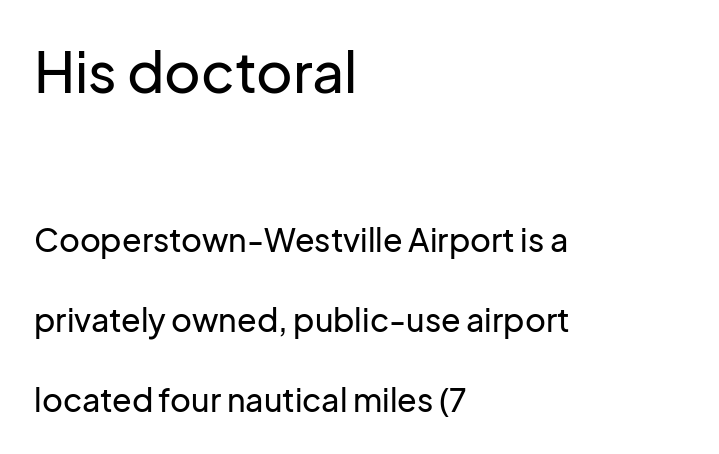
{"serif": "no", "italic": "no", "width": "normal", "stroke_contrast": "low", "x_height": "medium", "monospaced": "no", "underline": "no", "align": "left", "line_spacing": "loose", "line_spacing_ratio": 2.49, "letter_spacing": "normal", "letter_spacing_em": 0.0, "larger_block": "first", "size_ratio": 1.75, "glyph_px": 56}
